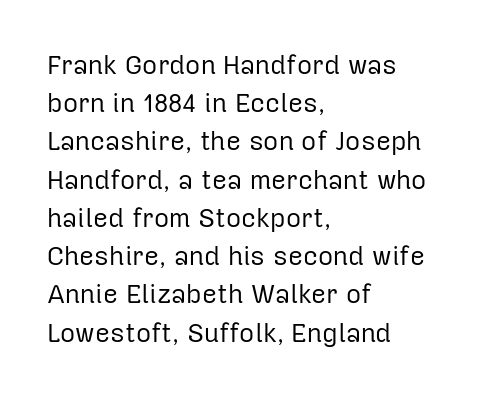
{"italic": "no", "bold": "no", "underline": "no", "align": "left", "line_spacing": "normal", "line_spacing_ratio": 1.47, "letter_spacing": "normal", "letter_spacing_em": 0.0, "glyph_px": 26}
